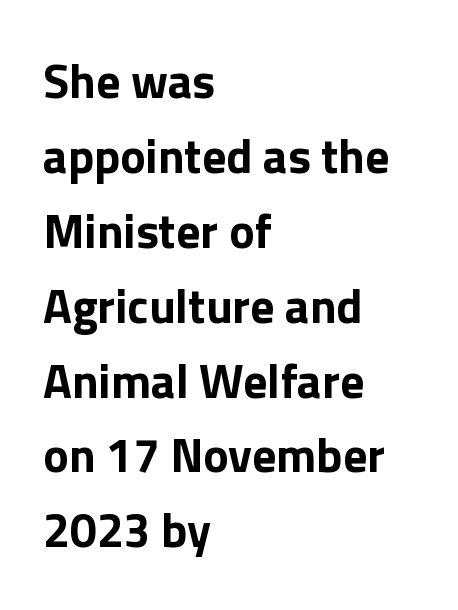
{"serif": "no", "italic": "no", "bold": "yes", "weight": "bold", "width": "normal", "x_height": "medium", "monospaced": "no", "underline": "no", "align": "left", "line_spacing": "normal", "line_spacing_ratio": 1.56, "letter_spacing": "normal", "letter_spacing_em": 0.0, "glyph_px": 48}
